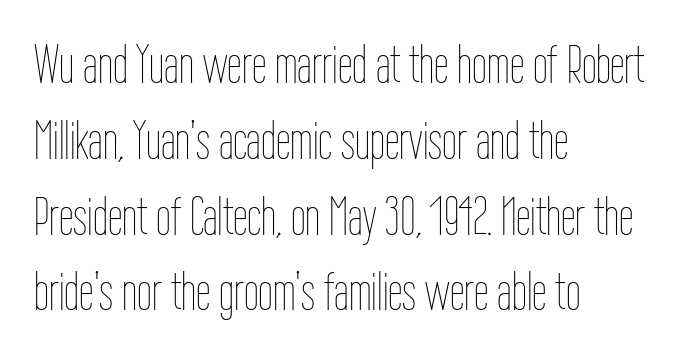
Q: Is the text bold? A: No.
Q: Is the text italic (slanted)? A: No, it is upright.
Q: Is the text underlined? A: No.
Q: How is the paragraph aligned? A: Left-aligned.
Q: Is the spacing between letters normal or unusually wide? A: Normal.
Q: Is the spacing between lines tight, normal or loose? A: Normal.
Q: Width (condensed, normal, or wide)? A: Condensed.
Q: Stroke contrast? A: Low.
Q: x-height? A: Medium.
Q: Monospaced? A: No.
